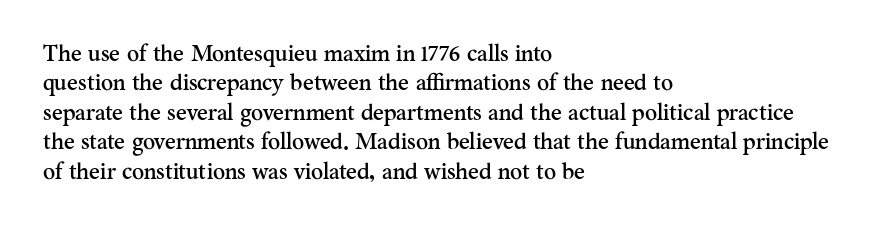
{"italic": "no", "underline": "no", "align": "left", "line_spacing": "normal", "line_spacing_ratio": 1.28, "letter_spacing": "normal", "letter_spacing_em": 0.0, "glyph_px": 23}
